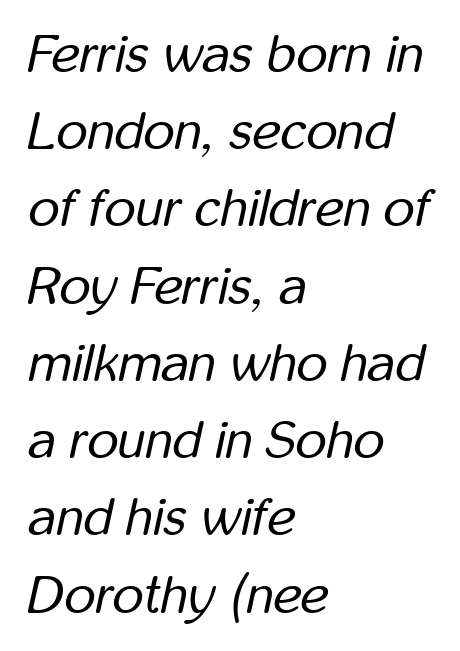
{"italic": "yes", "lean": "right", "slant_degrees": 12, "bold": "no", "weight": "regular", "width": "condensed", "stroke_contrast": "low", "x_height": "medium", "monospaced": "no", "underline": "no", "align": "left", "line_spacing": "normal", "line_spacing_ratio": 1.43, "letter_spacing": "normal", "letter_spacing_em": 0.0, "glyph_px": 54}
